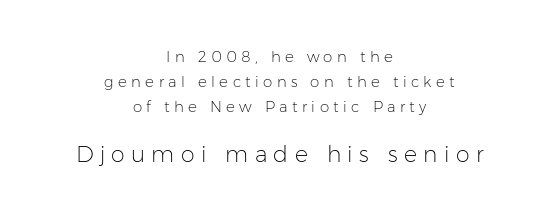
Q: Is the text bold? A: No.
Q: Is the text italic (slanted)? A: No, it is upright.
Q: Is the text underlined? A: No.
Q: How is the paragraph aligned? A: Centered.
Q: Is the spacing between letters normal or unusually wide? A: Unusually wide.
Q: Is the spacing between lines tight, normal or loose? A: Normal.
Q: Which block of text is set in a larger size, the first (top) or the second (bottom)? A: The second (bottom) one.
